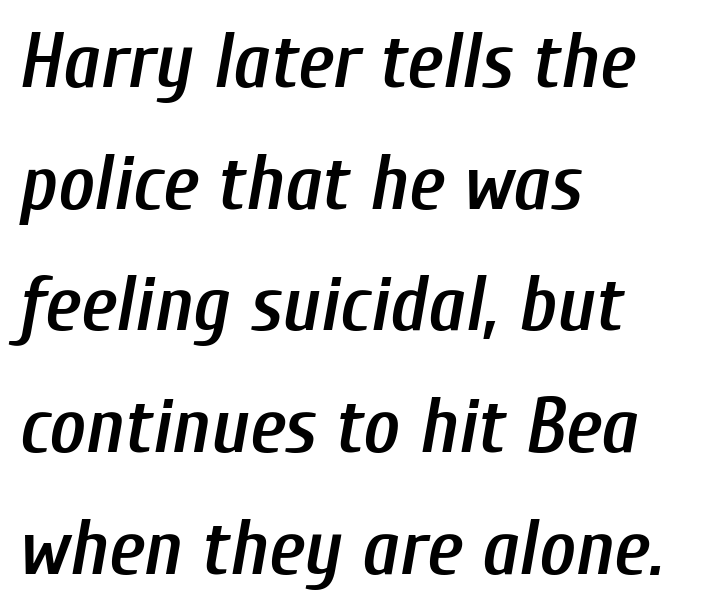
The image shows 78 px semibold, condensed type, italic (leaning right); set left-aligned, normal line spacing (1.56x), normal letter spacing, not underlined; low stroke contrast and a medium x-height.
